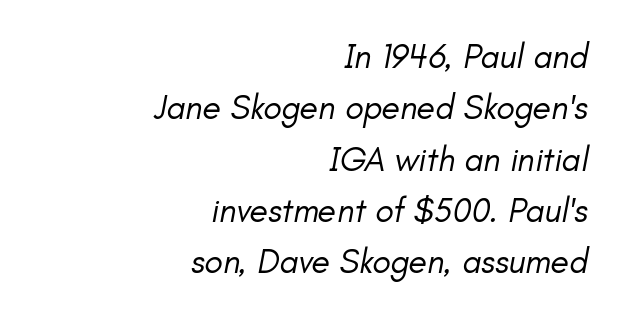
{"italic": "yes", "lean": "right", "slant_degrees": 11, "bold": "no", "weight": "regular", "width": "normal", "stroke_contrast": "low", "x_height": "small", "monospaced": "no", "underline": "no", "align": "right", "line_spacing": "normal", "line_spacing_ratio": 1.51, "letter_spacing": "normal", "letter_spacing_em": 0.0, "glyph_px": 34}
